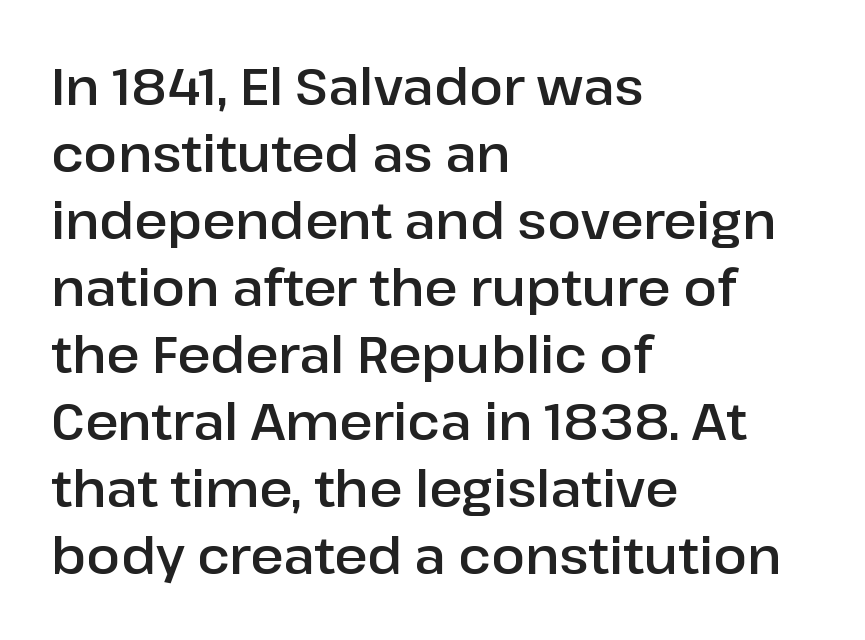
The image shows 50 px sans-serif type, upright; set left-aligned, normal line spacing (1.34x), normal letter spacing, not underlined; low stroke contrast and a medium x-height.
